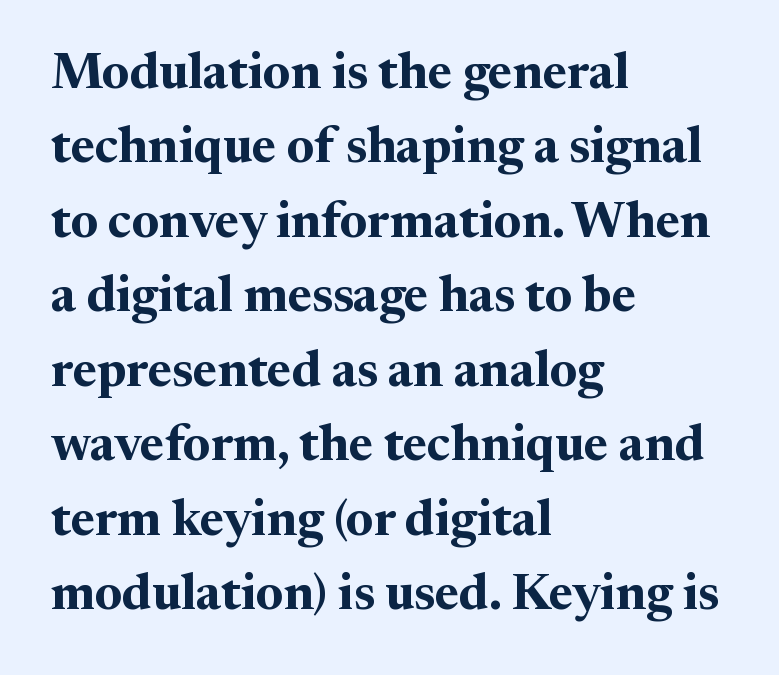
{"serif": "yes", "italic": "no", "bold": "yes", "weight": "bold", "width": "normal", "stroke_contrast": "medium", "x_height": "medium", "monospaced": "no", "underline": "no", "align": "left", "line_spacing": "normal", "line_spacing_ratio": 1.49, "letter_spacing": "normal", "letter_spacing_em": 0.0, "glyph_px": 50}
